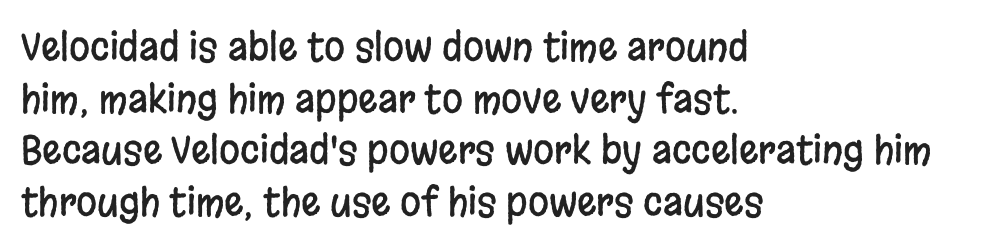
The image shows 38 px condensed sans-serif type, upright; set left-aligned, normal line spacing (1.36x), normal letter spacing, not underlined; low stroke contrast and a large x-height.
